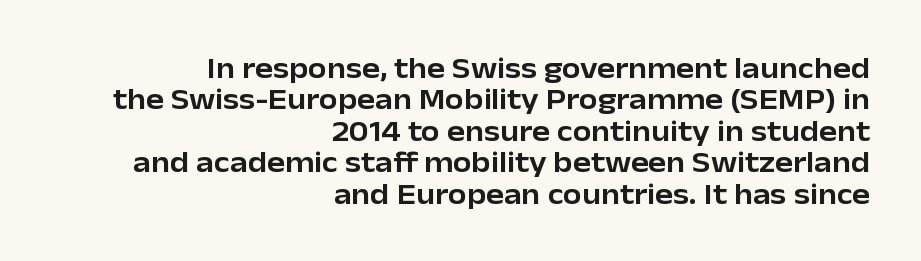
{"serif": "no", "italic": "no", "width": "normal", "stroke_contrast": "low", "x_height": "medium", "monospaced": "no", "underline": "no", "align": "right", "line_spacing": "tight", "line_spacing_ratio": 1.05, "letter_spacing": "normal", "letter_spacing_em": 0.0, "glyph_px": 30}
